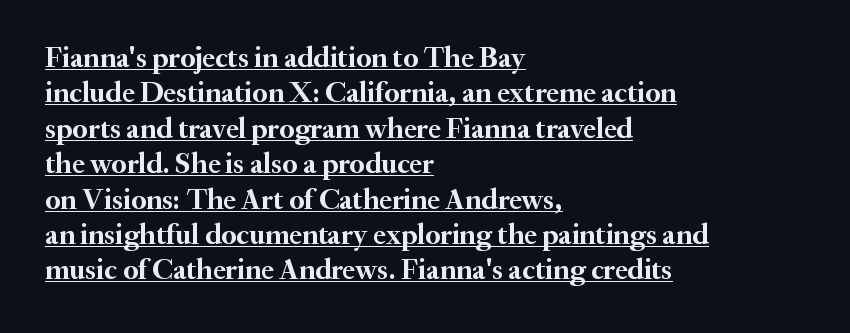
{"serif": "yes", "italic": "no", "bold": "yes", "weight": "semibold", "width": "normal", "stroke_contrast": "medium", "x_height": "small", "monospaced": "no", "underline": "yes", "align": "left", "line_spacing_ratio": 1.22, "letter_spacing": "normal", "letter_spacing_em": 0.0, "glyph_px": 29}
